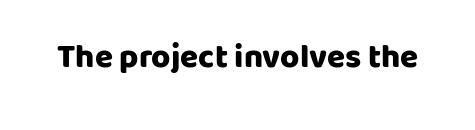
{"serif": "no", "italic": "no", "bold": "yes", "weight": "heavy", "width": "normal", "stroke_contrast": "low", "x_height": "large", "monospaced": "no", "underline": "no", "letter_spacing": "normal", "letter_spacing_em": 0.0, "glyph_px": 33}
